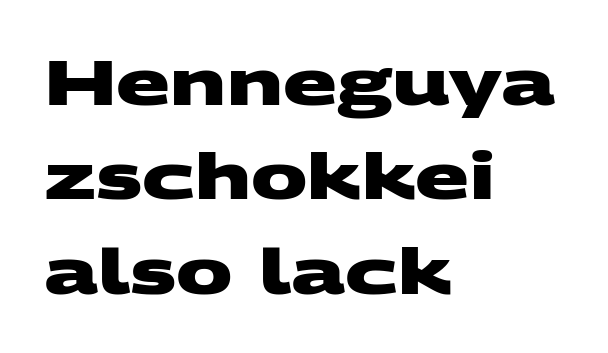
Q: Is the text bold? A: Yes.
Q: Is the typeface a serif or a sans-serif typeface? A: Sans-serif.
Q: Is the text underlined? A: No.
Q: How is the paragraph aligned? A: Left-aligned.
Q: Is the spacing between letters normal or unusually wide? A: Normal.
Q: Is the spacing between lines tight, normal or loose? A: Normal.
Q: Width (condensed, normal, or wide)? A: Wide.
Q: Stroke contrast? A: Medium.
Q: x-height? A: Large.
Q: Monospaced? A: No.
